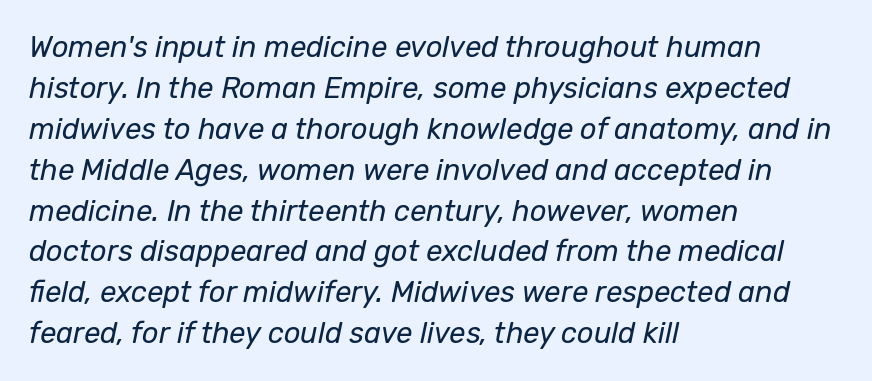
Q: Is the text bold? A: No.
Q: Is the text italic (slanted)? A: Yes, it leans right by about 12 degrees.
Q: Is the text underlined? A: No.
Q: How is the paragraph aligned? A: Left-aligned.
Q: Is the spacing between letters normal or unusually wide? A: Normal.
Q: Is the spacing between lines tight, normal or loose? A: Normal.
Q: Width (condensed, normal, or wide)? A: Normal.
Q: Stroke contrast? A: Low.
Q: x-height? A: Medium.
Q: Monospaced? A: No.
